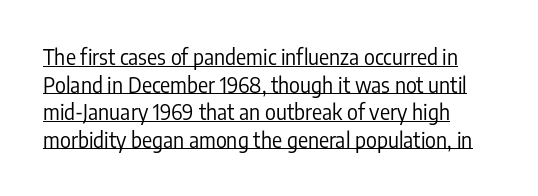
The image shows 21 px text type, upright; set normal line spacing (1.31x), normal letter spacing, underlined.
